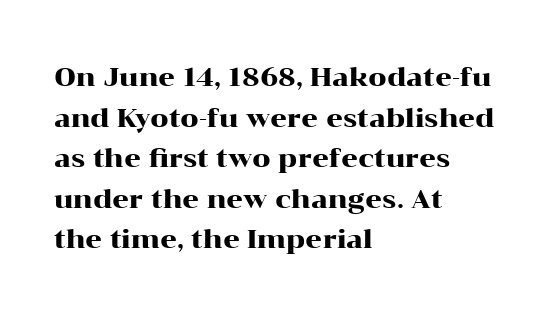
This rendering features lettering with no underline. How are the letters spaced? Ordinarily, with no added tracking. The setting favours the left margin, as ordinary paragraphs usually do. Does the lettering tilt? It doesn't — this is upright. Summary of vertical rhythm: regular, with standard interline spacing.
